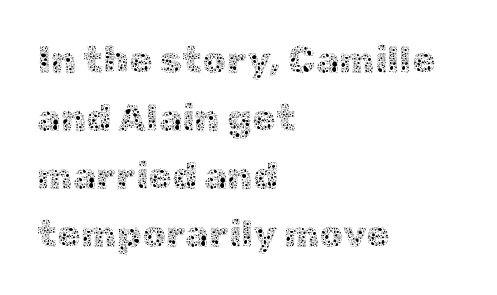
Q: Is the text bold? A: No.
Q: Is the text italic (slanted)? A: No, it is upright.
Q: Is the text underlined? A: No.
Q: How is the paragraph aligned? A: Left-aligned.
Q: Is the spacing between letters normal or unusually wide? A: Normal.
Q: Is the spacing between lines tight, normal or loose? A: Normal.
Q: Width (condensed, normal, or wide)? A: Normal.
Q: x-height? A: Medium.
Q: Monospaced? A: No.
